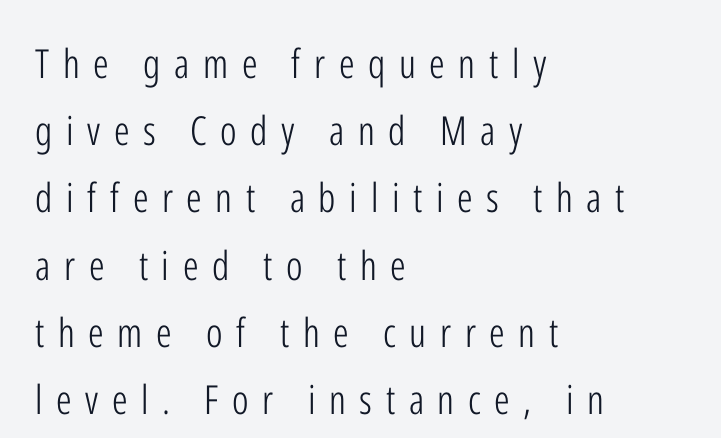
Q: Is the text bold? A: No.
Q: Is the text italic (slanted)? A: No, it is upright.
Q: Is the typeface a serif or a sans-serif typeface? A: Sans-serif.
Q: Is the text underlined? A: No.
Q: How is the paragraph aligned? A: Left-aligned.
Q: Is the spacing between letters normal or unusually wide? A: Unusually wide.
Q: Is the spacing between lines tight, normal or loose? A: Normal.
Q: Width (condensed, normal, or wide)? A: Condensed.
Q: Stroke contrast? A: Low.
Q: x-height? A: Medium.
Q: Monospaced? A: No.
